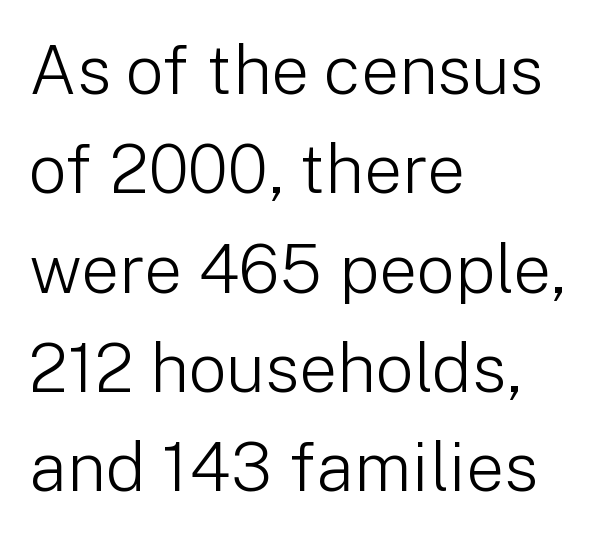
The image shows 68 px light sans-serif type, upright; set left-aligned, normal line spacing (1.46x), normal letter spacing, not underlined; low stroke contrast and a medium x-height.
